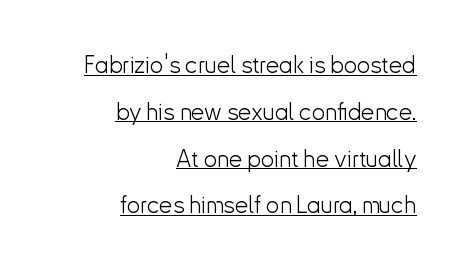
Each line of the rendering has a horizontal stroke beneath the glyphs. Stroke thickness stays within the range of a standard reading face or lighter. The specimen reads as upright at a glance. The paragraph shown leans on its right margin. Horizontal bands of white between lines are thick stripes.
